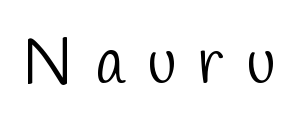
The image shows 64 px light, condensed sans-serif type; set unusually wide letter spacing (+0.35 em), not underlined; low stroke contrast and a medium x-height.
